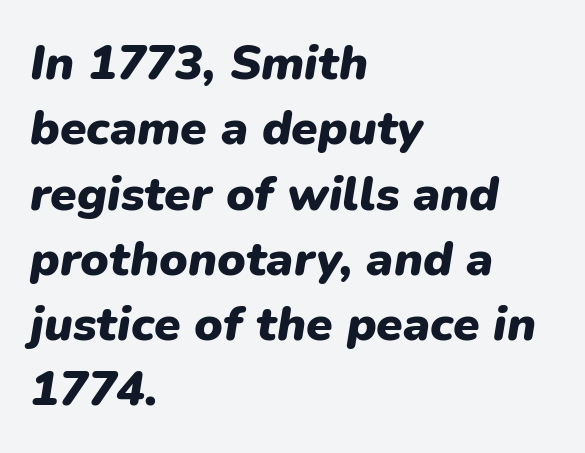
The typography opts for an oblique posture over an upright one. A full-strength bold gives these letters their thick strokes. Leftover space on each line is placed entirely after the last word. Descenders hang freely into open space.
